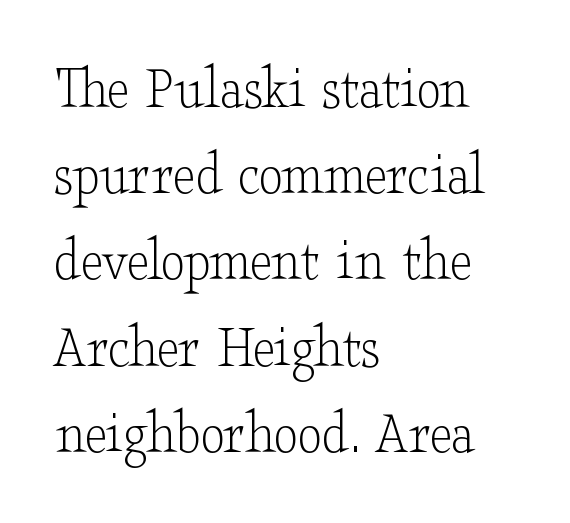
The weight tops out at a normal text grade. Style check: upright. This sample uses a serif face. You could call the tracking neutral — neither tight nor loose.
